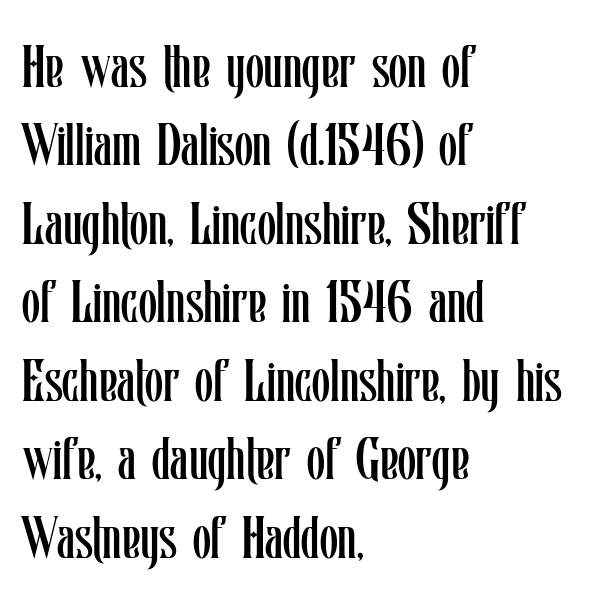
{"italic": "no", "bold": "no", "weight": "regular", "width": "condensed", "stroke_contrast": "low", "x_height": "medium", "monospaced": "no", "underline": "no", "align": "left", "line_spacing": "normal", "line_spacing_ratio": 1.33, "letter_spacing": "normal", "letter_spacing_em": 0.0, "glyph_px": 59}
